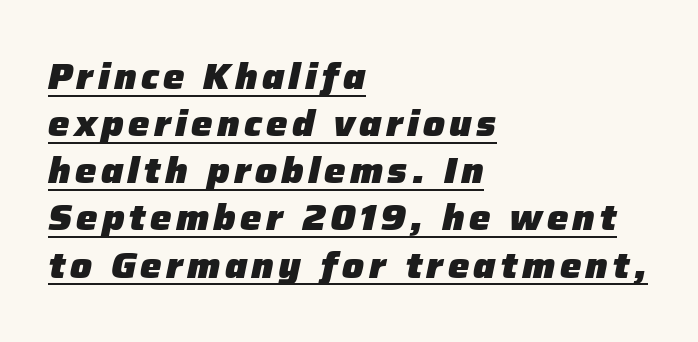
Emphasis is given by a line drawn under the lettering. Casual observation: everything's shoved over to the left. Students, observe: this is what conventionally led text looks like. Here the designer chose a conventional face with non-uniform glyph widths. What weight is shown? A full bold with thick strokes.
